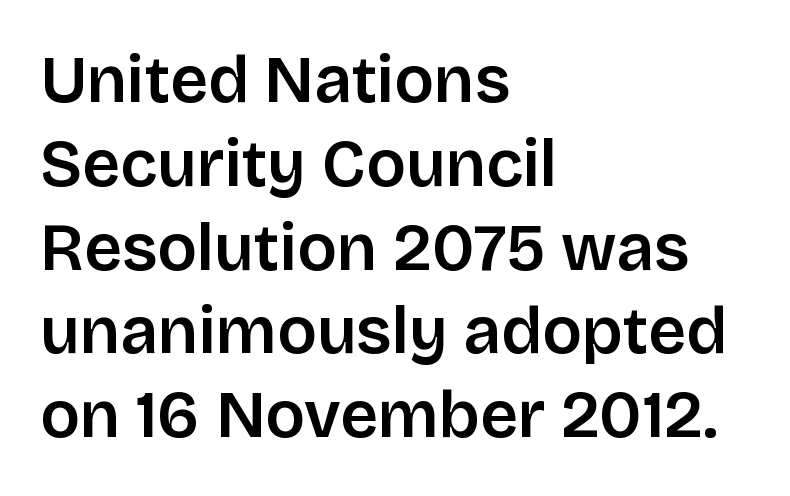
Q: Is the text italic (slanted)? A: No, it is upright.
Q: Is the typeface a serif or a sans-serif typeface? A: Sans-serif.
Q: Is the text underlined? A: No.
Q: How is the paragraph aligned? A: Left-aligned.
Q: Is the spacing between letters normal or unusually wide? A: Normal.
Q: Is the spacing between lines tight, normal or loose? A: Normal.
Q: Width (condensed, normal, or wide)? A: Normal.
Q: Stroke contrast? A: Low.
Q: x-height? A: Large.
Q: Monospaced? A: No.
